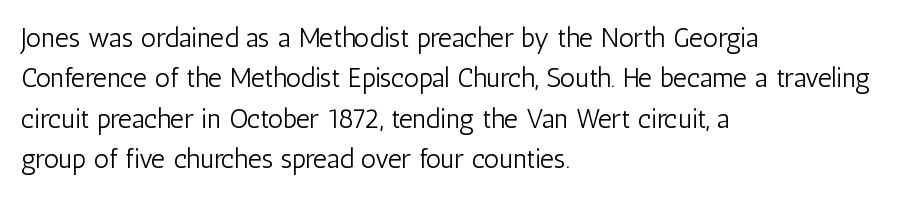
The passage shown stacks its lines at a standard gap. Students, note that the glyphs here touch the page at normal intervals. This reads as an unemphasized weight, regular at the heaviest. Typeset ragged right — the left edge is the straight one. No italicization has been applied; the sample stays upright.
